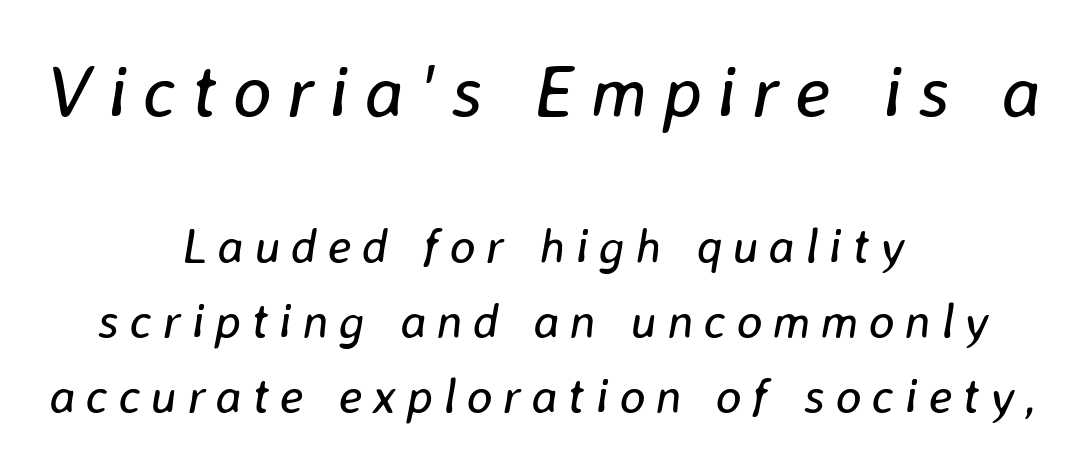
Baseline-to-baseline distance is the conventional proportion of letter height. Every character sits at an angle, as italics do. If you squint, the top block still reads clearly — it's the larger of the two. The glyphs are unaccompanied by any horizontal stroke below them. Spacing verdict: proportional, widths tailored to each character. A typesetter would call this heavily tracked-out type.
